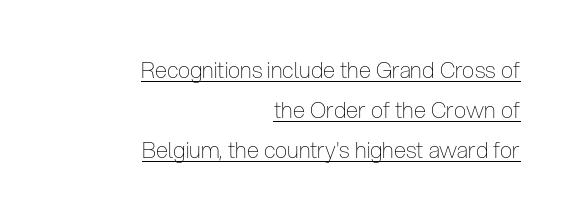
{"italic": "no", "bold": "no", "underline": "yes", "align": "right", "line_spacing_ratio": 1.81, "letter_spacing": "normal", "letter_spacing_em": 0.0, "glyph_px": 22}
